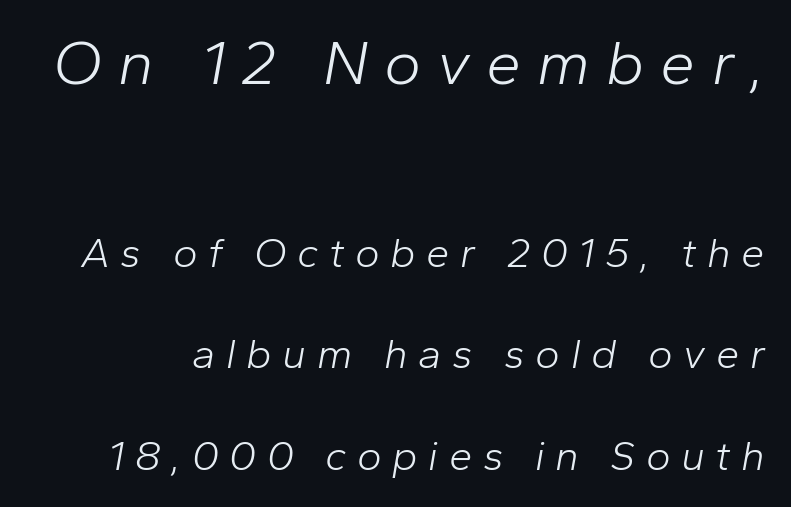
The image shows 63 px light type, italic (leaning right); set loose line spacing (2.41x), unusually wide letter spacing (+0.25 em), not underlined; the first (top) block is 1.5x larger; low stroke contrast and a medium x-height.
